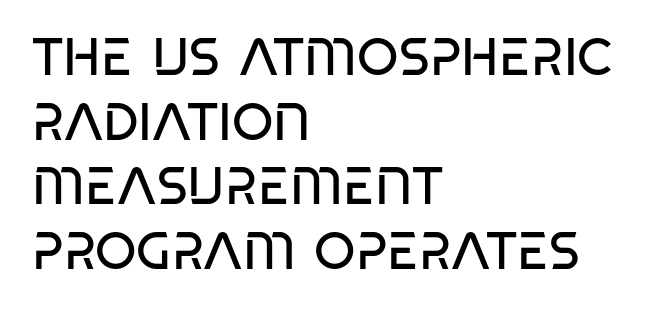
{"serif": "no", "bold": "no", "weight": "regular", "width": "condensed", "stroke_contrast": "low", "x_height": "large", "monospaced": "no", "underline": "no", "align": "left", "line_spacing_ratio": 1.22, "letter_spacing": "normal", "letter_spacing_em": 0.0, "glyph_px": 53}
